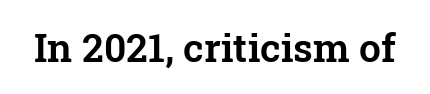
{"serif": "yes", "italic": "no", "width": "normal", "stroke_contrast": "low", "x_height": "medium", "monospaced": "no", "underline": "no", "letter_spacing": "normal", "letter_spacing_em": 0.0, "glyph_px": 39}
